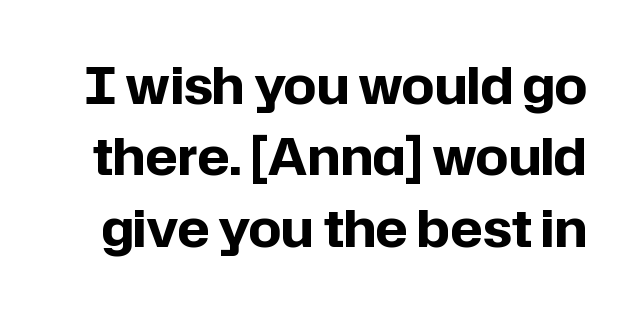
The image shows 51 px bold sans-serif type, upright; set normal line spacing (1.4x), normal letter spacing, not underlined; low stroke contrast and a medium x-height.
